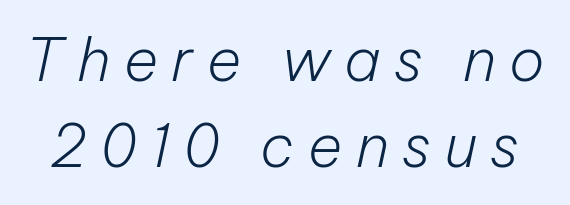
{"italic": "yes", "lean": "right", "slant_degrees": 12, "bold": "no", "weight": "light", "width": "normal", "stroke_contrast": "low", "x_height": "medium", "monospaced": "no", "underline": "no", "line_spacing": "normal", "line_spacing_ratio": 1.45, "letter_spacing": "wide", "letter_spacing_em": 0.23, "glyph_px": 59}
